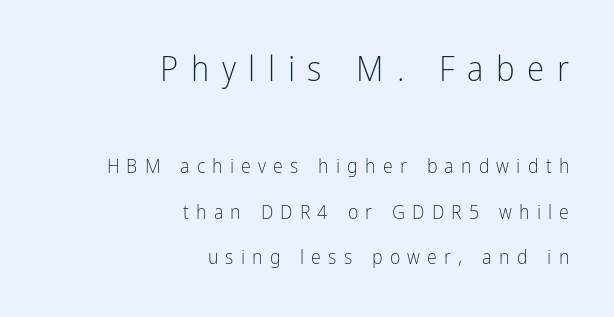
These lines were composed using upright roman letters. No word sits above an underline. This rendering widens character spacing well past its baseline value. The type family on display is of the sans-serif kind.
